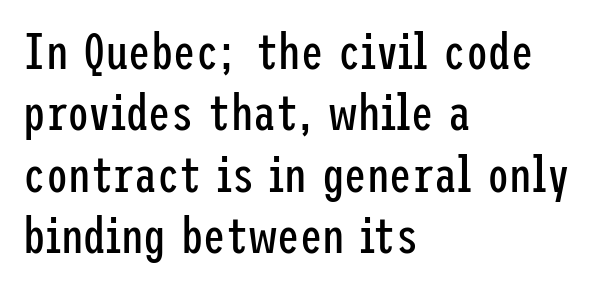
This sample uses an upright cut, with every glyph sitting square on the baseline. Ink coverage per letter is moderate at most. The face used here is rendered with its standard letterfit. The baseline area is clear. Leftover space on each line is placed entirely after the last word.
